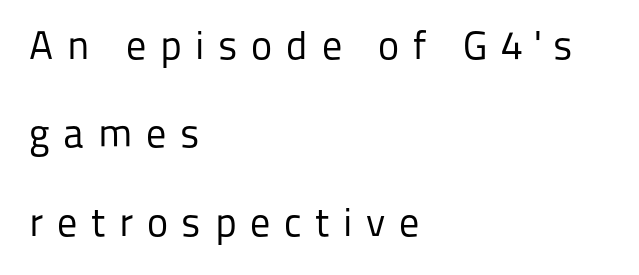
Q: Is the text bold? A: No.
Q: Is the text italic (slanted)? A: No, it is upright.
Q: Is the typeface a serif or a sans-serif typeface? A: Sans-serif.
Q: Is the text underlined? A: No.
Q: How is the paragraph aligned? A: Left-aligned.
Q: Is the spacing between letters normal or unusually wide? A: Unusually wide.
Q: Is the spacing between lines tight, normal or loose? A: Loose.
Q: Width (condensed, normal, or wide)? A: Normal.
Q: Stroke contrast? A: Low.
Q: x-height? A: Medium.
Q: Monospaced? A: No.
